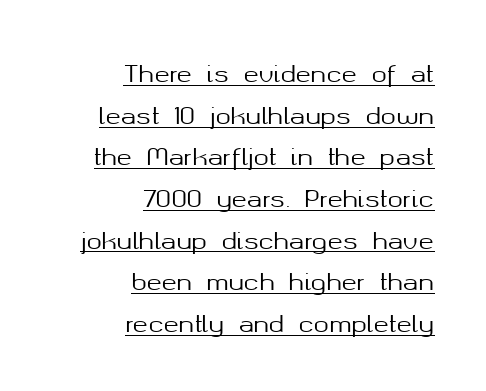
The paragraph has a hard right edge and a soft left edge. You can see a thin bar hugging the bottom of the glyphs. The letters stand straight up with perfectly vertical stems. A typesetter would call this zero additional tracking.
